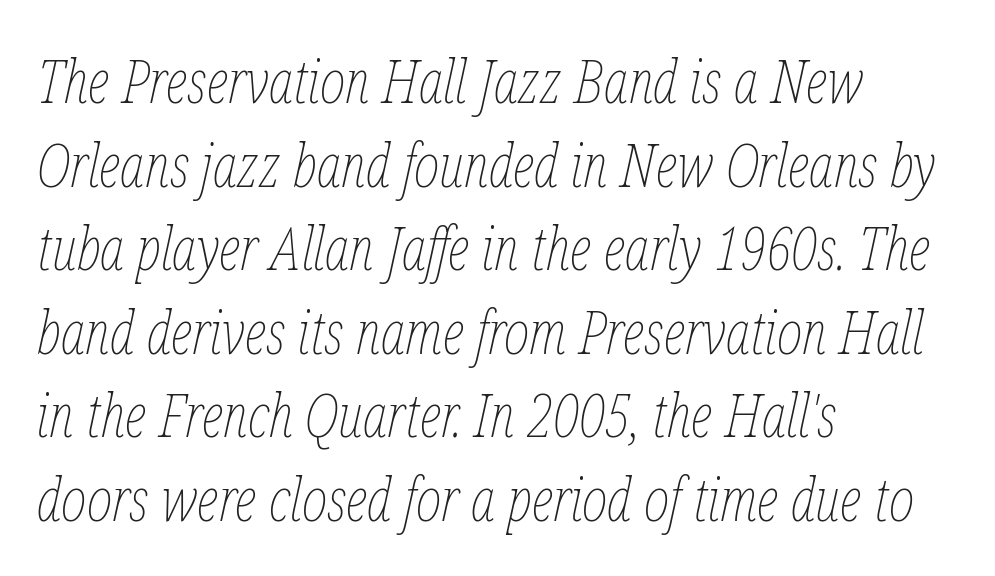
Q: Is the text bold? A: No.
Q: Is the text italic (slanted)? A: Yes, it leans right by about 12 degrees.
Q: Is the text underlined? A: No.
Q: How is the paragraph aligned? A: Left-aligned.
Q: Is the spacing between letters normal or unusually wide? A: Normal.
Q: Is the spacing between lines tight, normal or loose? A: Normal.
Q: Width (condensed, normal, or wide)? A: Condensed.
Q: Stroke contrast? A: Low.
Q: x-height? A: Medium.
Q: Monospaced? A: No.
